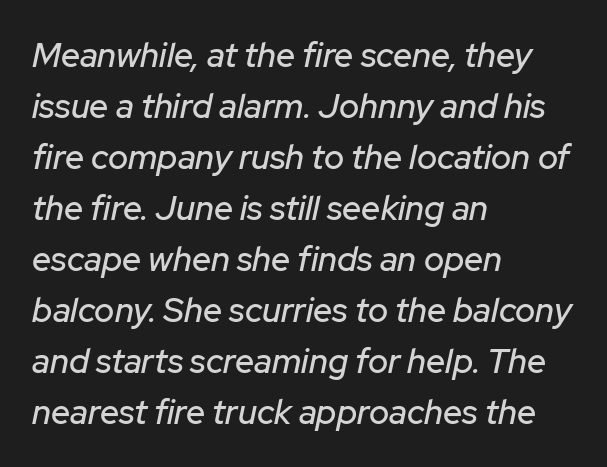
The image shows 34 px text type, italic (leaning right); set left-aligned, normal line spacing (1.5x), normal letter spacing, not underlined; low stroke contrast and a medium x-height.
